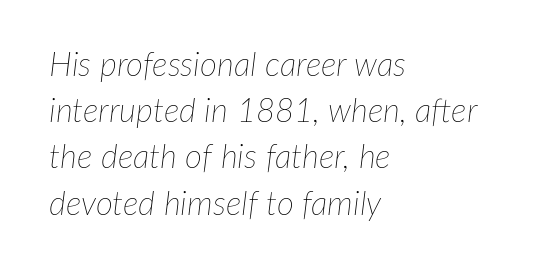
The image shows 33 px thin type, italic (leaning right); set left-aligned, normal line spacing (1.4x), normal letter spacing, not underlined; low stroke contrast and a medium x-height.
